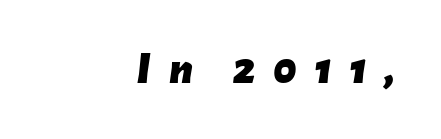
{"italic": "yes", "lean": "right", "slant_degrees": 7, "bold": "yes", "weight": "bold", "width": "normal", "stroke_contrast": "low", "x_height": "medium", "monospaced": "no", "underline": "no", "align": "right", "letter_spacing": "wide", "letter_spacing_em": 0.38, "glyph_px": 46}
